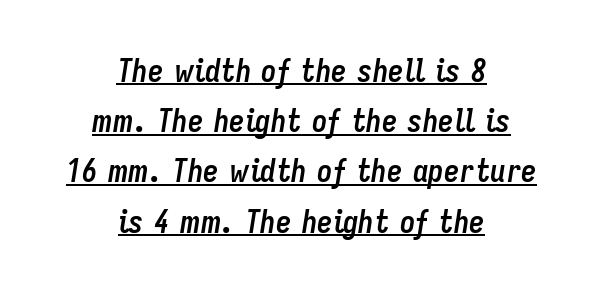
In CSS terms this would be text-align: center. The vertical gap from one line to the next is medium. This sample has the flowing, uneven cadence of proportional lettering. Students, observe the line beneath the letters — that is underlining. Is the letter spacing exaggerated? No — it looks like the ordinary default.
